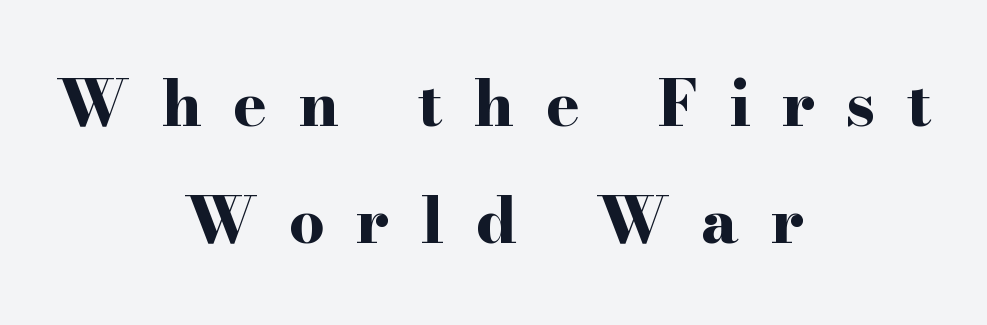
The letters advance in unequal steps, a hallmark of proportional type. Typesetter's note: full bold, strokes at maximum text heaviness. The passage shown is not underscored anywhere. Display-style spreading of the glyphs; the letterfit is very open. The letters stand upright; this is a roman face. Centered paragraph, ragged on both sides.
